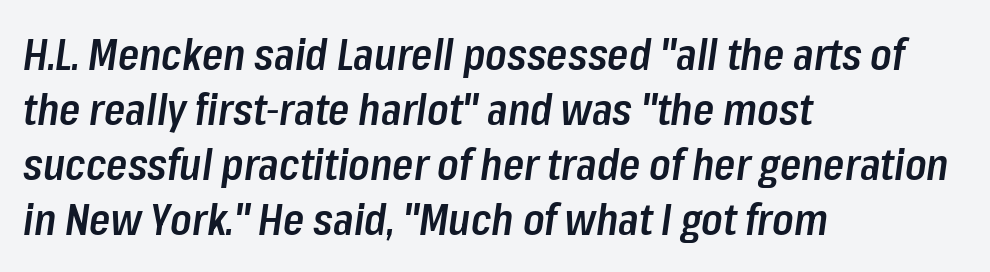
Each word holds together tightly as a unit, with standard inter-letter gaps. In CSS terms this would be text-align: left. The characters look somewhat weighty, a semibold short of true bold. A typesetter would mark this as italic. If you measured baseline to baseline, you'd find a middling distance.
